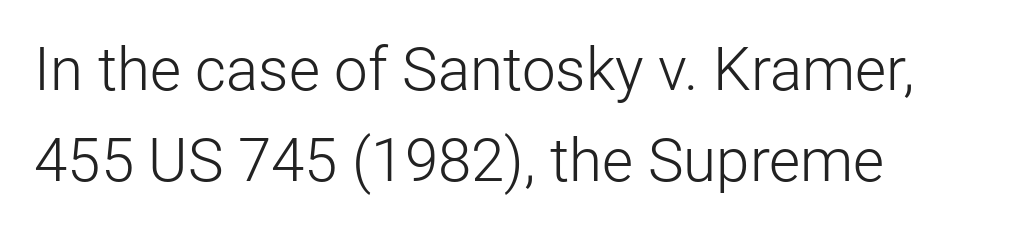
{"serif": "no", "italic": "no", "bold": "no", "weight": "light", "width": "normal", "stroke_contrast": "low", "x_height": "medium", "monospaced": "no", "underline": "no", "align": "left", "line_spacing": "normal", "line_spacing_ratio": 1.51, "letter_spacing": "normal", "letter_spacing_em": 0.0, "glyph_px": 60}
